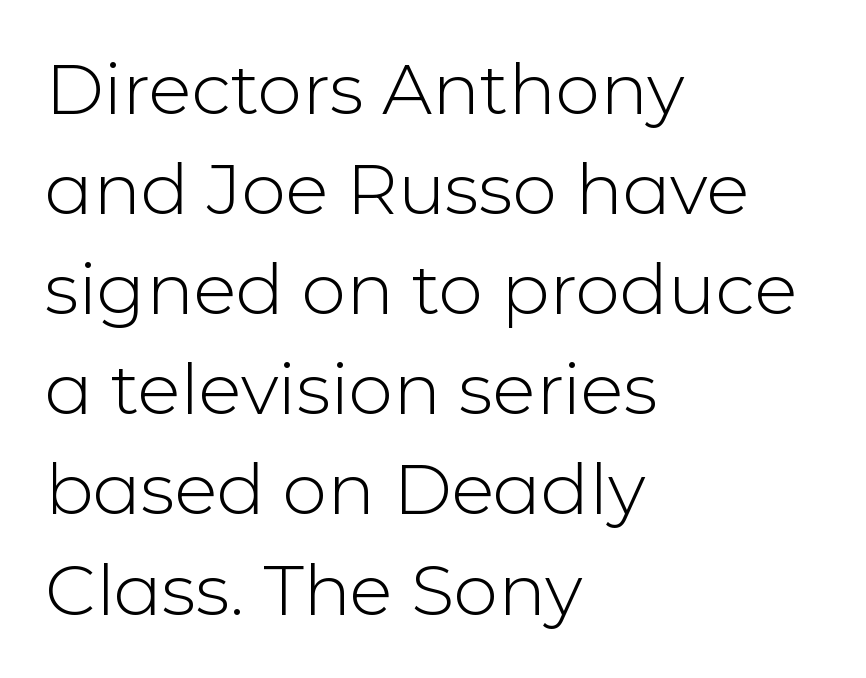
Q: Is the text bold? A: No.
Q: Is the text italic (slanted)? A: No, it is upright.
Q: Is the typeface a serif or a sans-serif typeface? A: Sans-serif.
Q: Is the text underlined? A: No.
Q: How is the paragraph aligned? A: Left-aligned.
Q: Is the spacing between letters normal or unusually wide? A: Normal.
Q: Is the spacing between lines tight, normal or loose? A: Normal.
Q: Width (condensed, normal, or wide)? A: Normal.
Q: Stroke contrast? A: Low.
Q: x-height? A: Medium.
Q: Monospaced? A: No.
